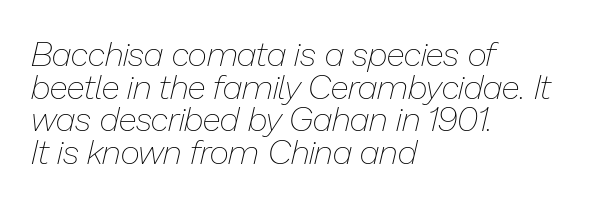
{"italic": "yes", "lean": "right", "slant_degrees": 13, "bold": "no", "weight": "thin", "width": "normal", "stroke_contrast": "low", "x_height": "medium", "monospaced": "no", "underline": "no", "align": "left", "line_spacing": "tight", "line_spacing_ratio": 0.96, "letter_spacing": "normal", "letter_spacing_em": 0.0, "glyph_px": 34}
